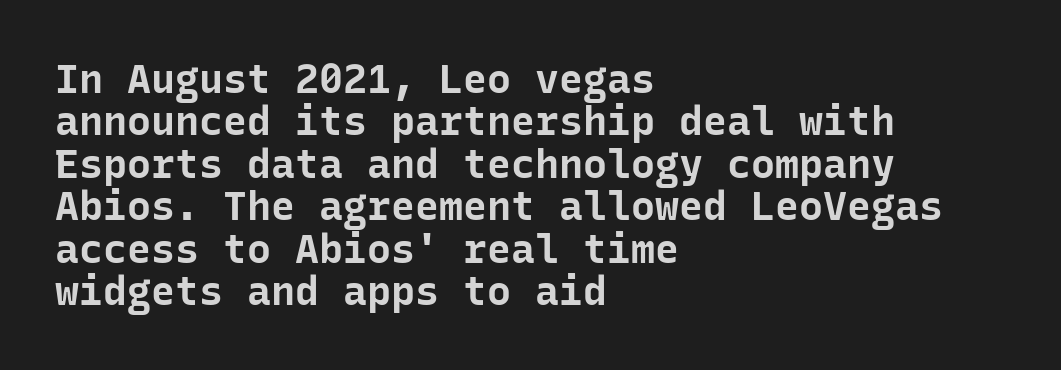
Q: Is the text bold? A: Yes.
Q: Is the text italic (slanted)? A: No, it is upright.
Q: Is the typeface a serif or a sans-serif typeface? A: Sans-serif.
Q: Is the text underlined? A: No.
Q: How is the paragraph aligned? A: Left-aligned.
Q: Is the spacing between letters normal or unusually wide? A: Normal.
Q: Is the spacing between lines tight, normal or loose? A: Tight.
Q: Width (condensed, normal, or wide)? A: Normal.
Q: Stroke contrast? A: Low.
Q: x-height? A: Medium.
Q: Monospaced? A: Yes.
